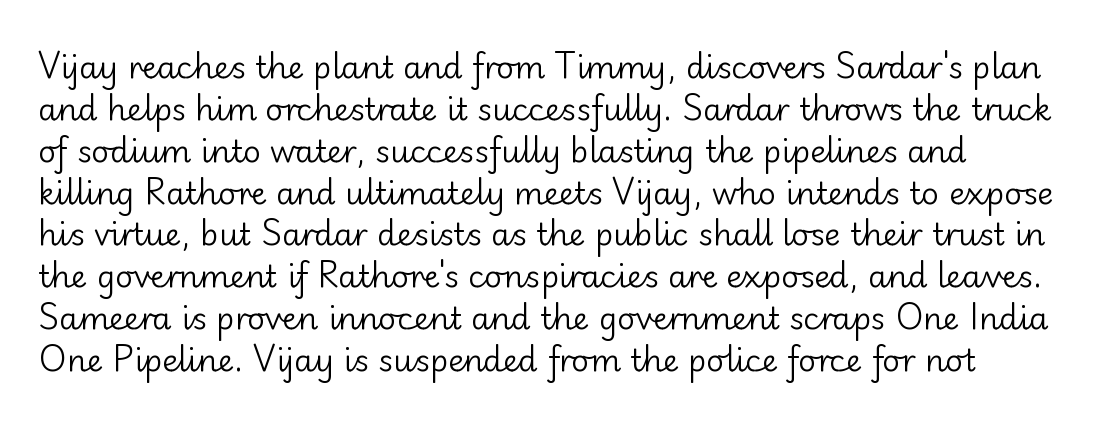
The image shows 31 px regular-weight sans-serif type, upright; set normal line spacing (1.35x), normal letter spacing, not underlined; low stroke contrast and a small x-height.
